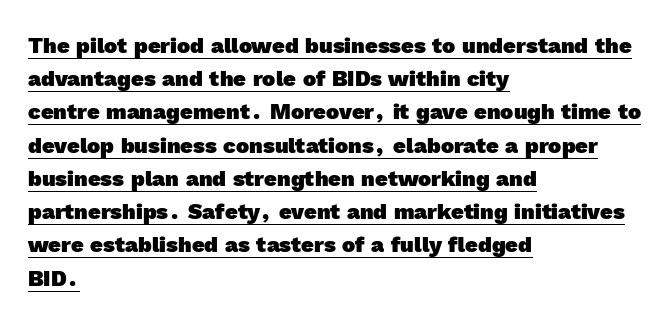
Q: Is the text bold? A: Yes.
Q: Is the text underlined? A: Yes.
Q: How is the paragraph aligned? A: Left-aligned.
Q: Is the spacing between letters normal or unusually wide? A: Normal.
Q: Is the spacing between lines tight, normal or loose? A: Normal.
